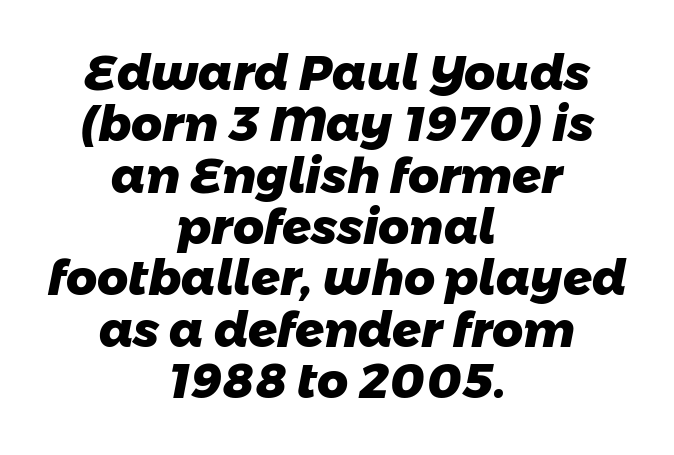
The image shows 48 px heavy sans-serif type; set centered, tight line spacing (1.07x), normal letter spacing, not underlined; low stroke contrast and a medium x-height.
